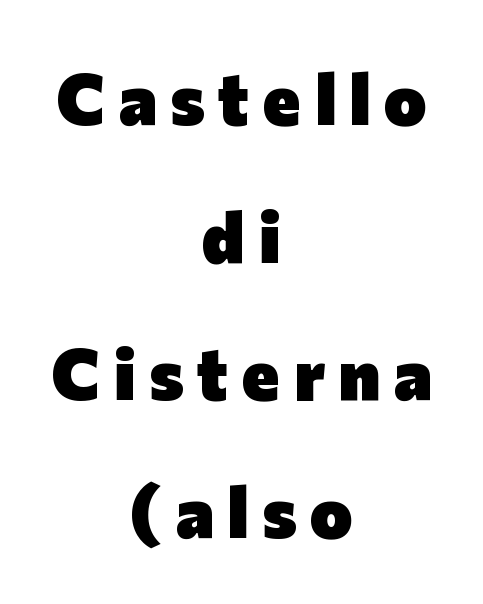
The image shows 72 px heavy sans-serif type, upright; set centered, loose line spacing (1.91x), not underlined; low stroke contrast and a medium x-height.
